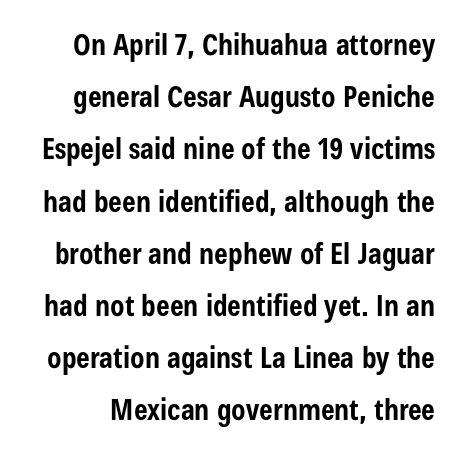
{"serif": "no", "italic": "no", "bold": "yes", "weight": "bold", "width": "condensed", "stroke_contrast": "low", "x_height": "medium", "monospaced": "no", "underline": "no", "line_spacing_ratio": 1.8, "letter_spacing": "normal", "letter_spacing_em": 0.0, "glyph_px": 29}
